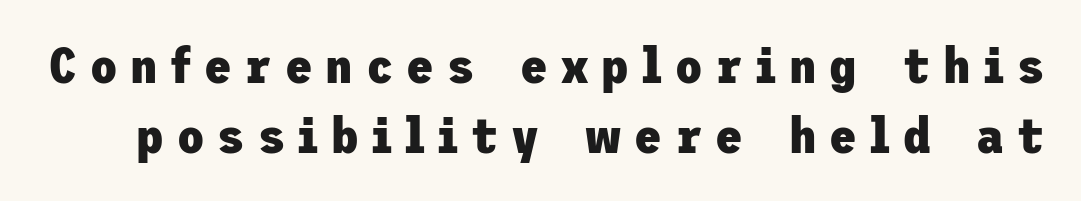
The image shows 50 px heavy sans-serif type, upright; set normal line spacing (1.4x), unusually wide letter spacing (+0.26 em), not underlined; low stroke contrast and a medium x-height.
